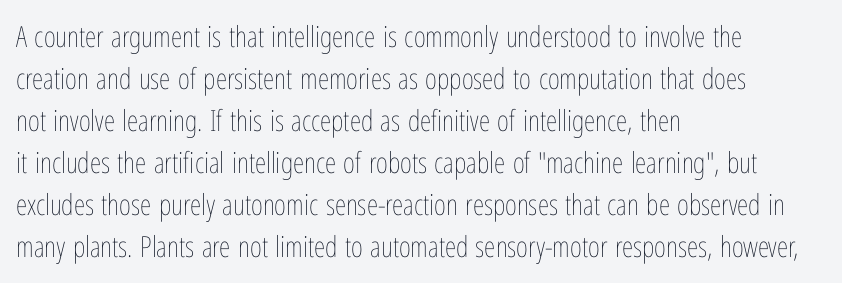
When letters stand straight like this, we call the style roman or upright. Honestly, there is no underline to notice here at all. Letters have the restrained weight of plain body copy at most. Interline gaps are of average width in this sample.
